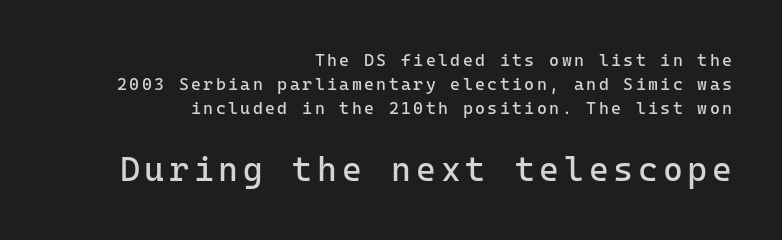
{"serif": "no", "italic": "no", "bold": "no", "weight": "regular", "width": "normal", "stroke_contrast": "low", "x_height": "medium", "monospaced": "yes", "underline": "no", "align": "right", "line_spacing": "normal", "line_spacing_ratio": 1.41, "larger_block": "second", "size_ratio": 2.0, "glyph_px": 34}
